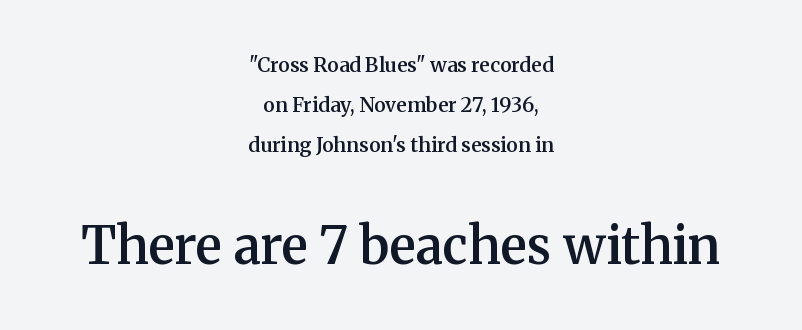
{"serif": "yes", "italic": "no", "bold": "semi", "weight": "semibold", "width": "normal", "stroke_contrast": "medium", "x_height": "medium", "monospaced": "no", "underline": "no", "align": "center", "line_spacing": "loose", "line_spacing_ratio": 2.0, "letter_spacing": "normal", "letter_spacing_em": 0.0, "larger_block": "second", "size_ratio": 2.55, "glyph_px": 51}
